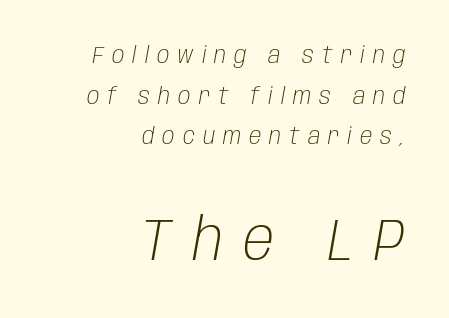
Q: Is the text bold? A: No.
Q: Is the text italic (slanted)? A: Yes, it leans right by about 10 degrees.
Q: Is the text underlined? A: No.
Q: How is the paragraph aligned? A: Right-aligned.
Q: Is the spacing between letters normal or unusually wide? A: Unusually wide.
Q: Which block of text is set in a larger size, the first (top) or the second (bottom)? A: The second (bottom) one.
Q: Width (condensed, normal, or wide)? A: Condensed.
Q: Stroke contrast? A: Low.
Q: x-height? A: Large.
Q: Monospaced? A: No.
